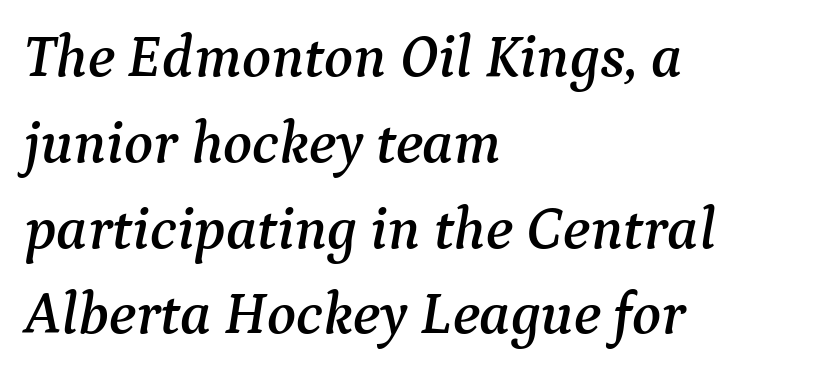
The image shows 60 px serif type, italic (leaning right); set left-aligned, normal line spacing (1.43x), normal letter spacing, not underlined; medium stroke contrast and a medium x-height.
